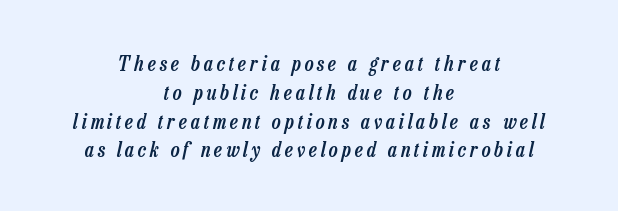
{"italic": "yes", "lean": "right", "slant_degrees": 13, "bold": "semi", "underline": "no", "align": "center", "line_spacing": "normal", "line_spacing_ratio": 1.37, "glyph_px": 21}
